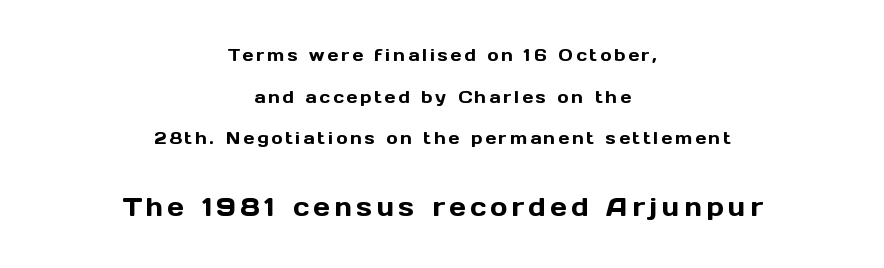
Q: Is the text italic (slanted)? A: No, it is upright.
Q: Is the text underlined? A: No.
Q: How is the paragraph aligned? A: Centered.
Q: Is the spacing between lines tight, normal or loose? A: Loose.
Q: Which block of text is set in a larger size, the first (top) or the second (bottom)? A: The second (bottom) one.
